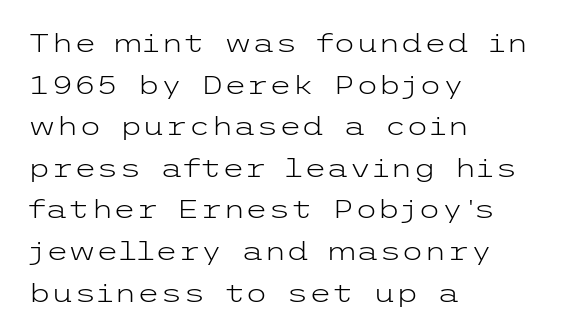
Rule under the text: the space is simply empty. One-word summary of the alignment: left. Stroke thickness stays within the range of a standard reading face or lighter. Rows of type keep a routine distance in the vertical direction. Ascenders rise straight up at ninety degrees. The tracking reads as untouched default to a designer's eye.
